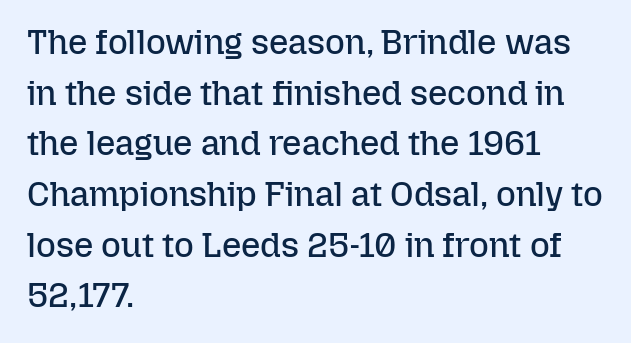
The image shows 34 px regular-weight type, upright; set left-aligned, normal line spacing (1.49x), normal letter spacing, not underlined; low stroke contrast and a medium x-height.
